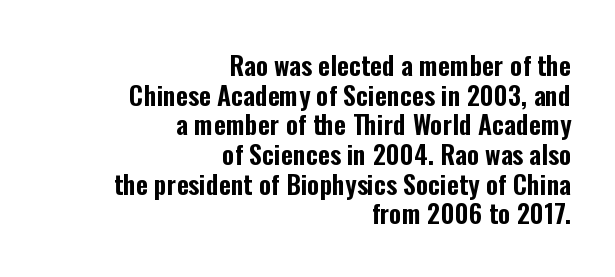
{"italic": "no", "underline": "no", "align": "right", "line_spacing": "tight", "line_spacing_ratio": 1.14, "letter_spacing": "normal", "letter_spacing_em": 0.0, "glyph_px": 26}
